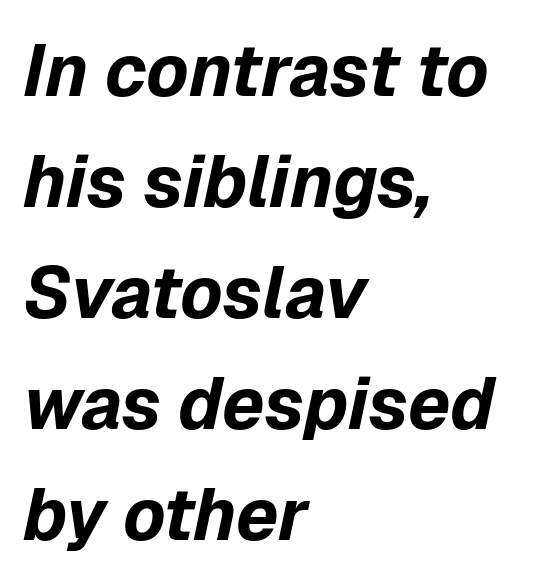
{"italic": "yes", "lean": "right", "slant_degrees": 12, "bold": "yes", "weight": "bold", "width": "normal", "stroke_contrast": "low", "x_height": "medium", "monospaced": "no", "underline": "no", "align": "left", "line_spacing": "normal", "line_spacing_ratio": 1.54, "letter_spacing": "normal", "letter_spacing_em": 0.0, "glyph_px": 72}
